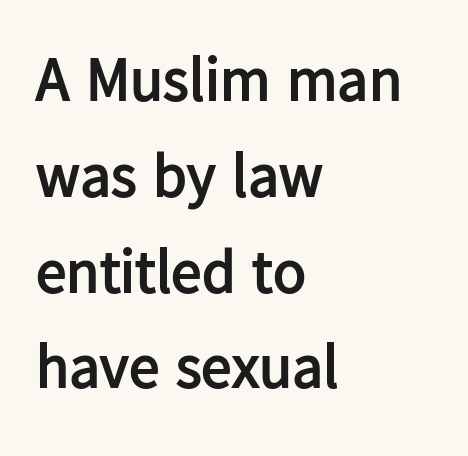
Nope, no serifs anywhere on these letters. Any mark beneath the type? The region is blank. The setting favours the left margin, as ordinary paragraphs usually do. Proportional: the letters do not fall into vertical columns.
